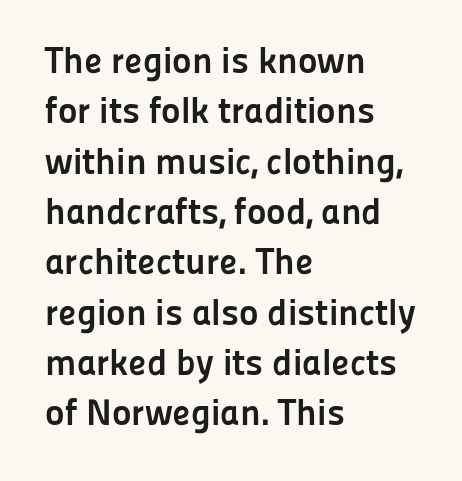
Ascenders rise straight up at ninety degrees. Nobody drew a line under any word here. Note the varied advance widths — an 'i' is clearly narrower than an 'm'. Weight: bold. Teacher's note: observe the even left margin — that is flush-left alignment. Default kerning and tracking; the words read as compact shapes.
